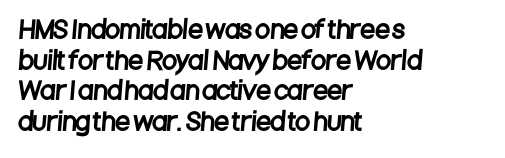
Each row of text sits above clean, open space. Here the glyphs are tracked normally, forming tight word shapes. Rows of type keep a routine distance in the vertical direction. Horizontally, the lines are justified to the leading edge only.
